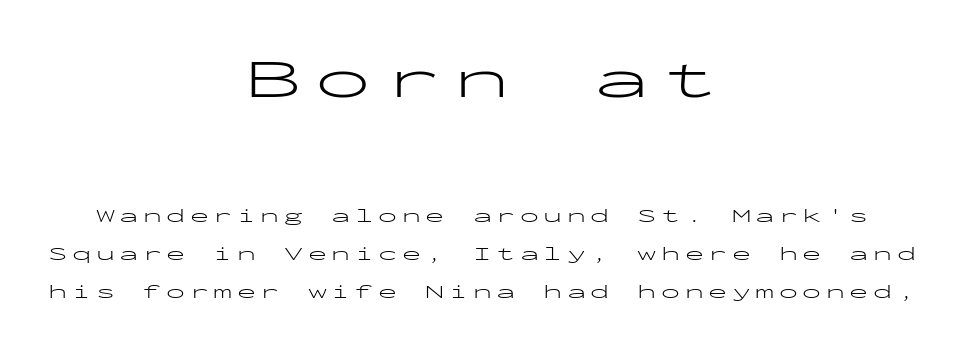
Observe the wide spacing: letters keep a clear distance from each other. Ink coverage per letter is moderate at most. The passage shown is typed in a monospace face where columns stay perfectly aligned. Both edges are ragged and mirror each other, which tells us the setting is centered. Check where the strokes stop: nothing finishes them off — pure sans. Summary of vertical rhythm: relaxed, with wide interline spacing.
